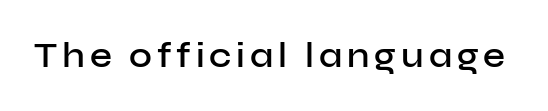
Q: Is the text bold? A: Semi-bold.
Q: Is the text italic (slanted)? A: No, it is upright.
Q: Is the typeface a serif or a sans-serif typeface? A: Sans-serif.
Q: Is the text underlined? A: No.
Q: Width (condensed, normal, or wide)? A: Normal.
Q: Stroke contrast? A: Low.
Q: x-height? A: Medium.
Q: Monospaced? A: No.
